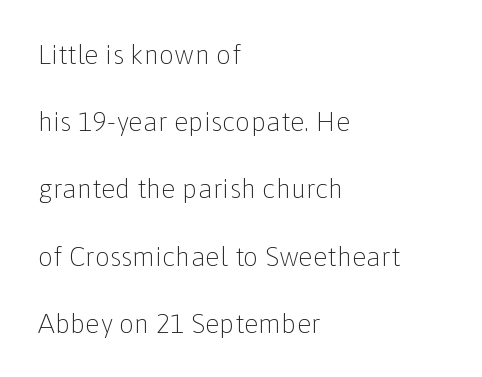
Q: Is the text bold? A: No.
Q: Is the text italic (slanted)? A: No, it is upright.
Q: Is the text underlined? A: No.
Q: How is the paragraph aligned? A: Left-aligned.
Q: Is the spacing between letters normal or unusually wide? A: Normal.
Q: Is the spacing between lines tight, normal or loose? A: Loose.
